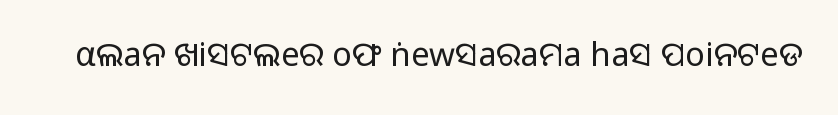
Q: Is the text bold? A: No.
Q: Is the text italic (slanted)? A: No, it is upright.
Q: Is the typeface a serif or a sans-serif typeface? A: Sans-serif.
Q: Is the text underlined? A: No.
Q: Is the spacing between letters normal or unusually wide? A: Normal.
Q: Width (condensed, normal, or wide)? A: Normal.
Q: Stroke contrast? A: Low.
Q: x-height? A: Medium.
Q: Monospaced? A: No.
